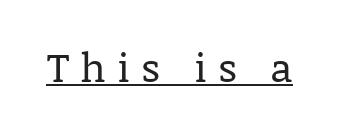
The letters stand straight up with perfectly vertical stems. The glyphs are accompanied by a horizontal stroke just below them. The passage shown is typeset with a serif family. Is this a fixed-width face? No — the glyphs have proportional, varying widths.
